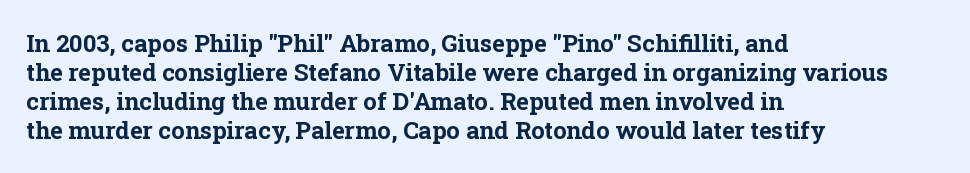
{"italic": "no", "bold": "yes", "underline": "no", "align": "left", "line_spacing_ratio": 1.21, "letter_spacing": "normal", "letter_spacing_em": 0.0, "glyph_px": 24}
